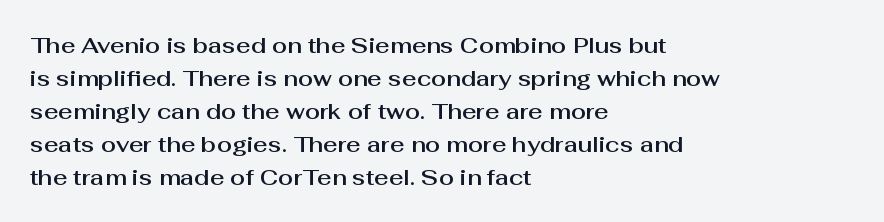
Q: Is the text italic (slanted)? A: No, it is upright.
Q: Is the text underlined? A: No.
Q: How is the paragraph aligned? A: Left-aligned.
Q: Is the spacing between letters normal or unusually wide? A: Normal.
Q: Is the spacing between lines tight, normal or loose? A: Normal.
